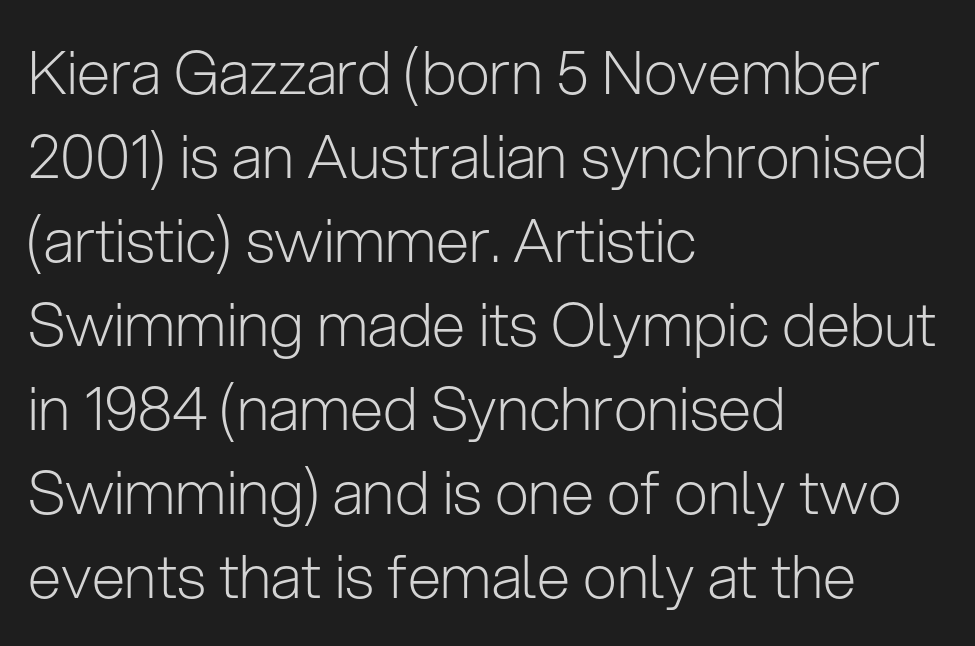
The typeface has the unassuming heft of standard copy or less. Students, note that the glyphs here touch the page at normal intervals. The glyphs are unaccompanied by any horizontal stroke below them. Nothing sits at the stroke ends, so this counts as sans-serif.
